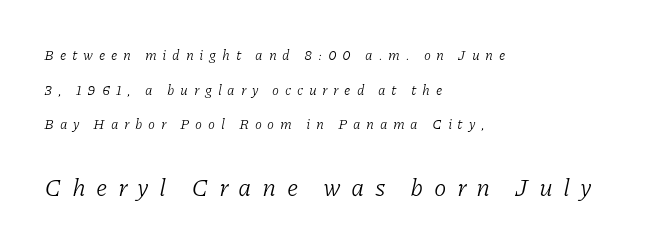
{"italic": "yes", "lean": "right", "slant_degrees": 11, "bold": "no", "underline": "no", "align": "left", "line_spacing": "loose", "line_spacing_ratio": 2.48, "letter_spacing": "wide", "letter_spacing_em": 0.41, "larger_block": "second", "size_ratio": 1.79, "glyph_px": 25}
